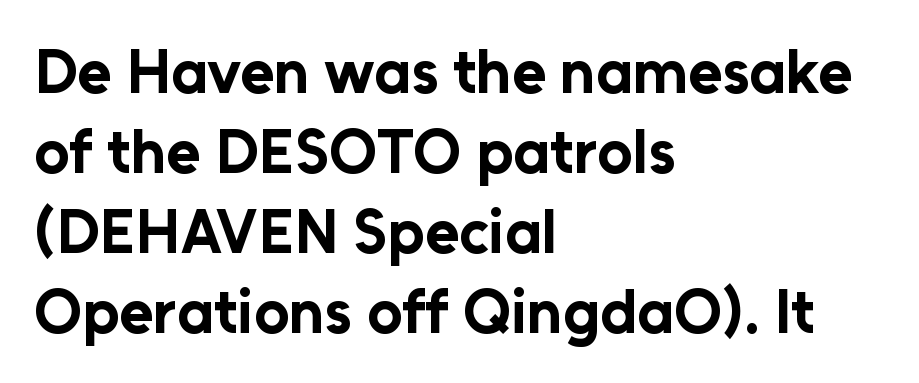
Q: Is the text bold? A: Yes.
Q: Is the text italic (slanted)? A: No, it is upright.
Q: Is the typeface a serif or a sans-serif typeface? A: Sans-serif.
Q: Is the text underlined? A: No.
Q: How is the paragraph aligned? A: Left-aligned.
Q: Is the spacing between letters normal or unusually wide? A: Normal.
Q: Is the spacing between lines tight, normal or loose? A: Normal.
Q: Width (condensed, normal, or wide)? A: Normal.
Q: Stroke contrast? A: Low.
Q: x-height? A: Medium.
Q: Monospaced? A: No.
